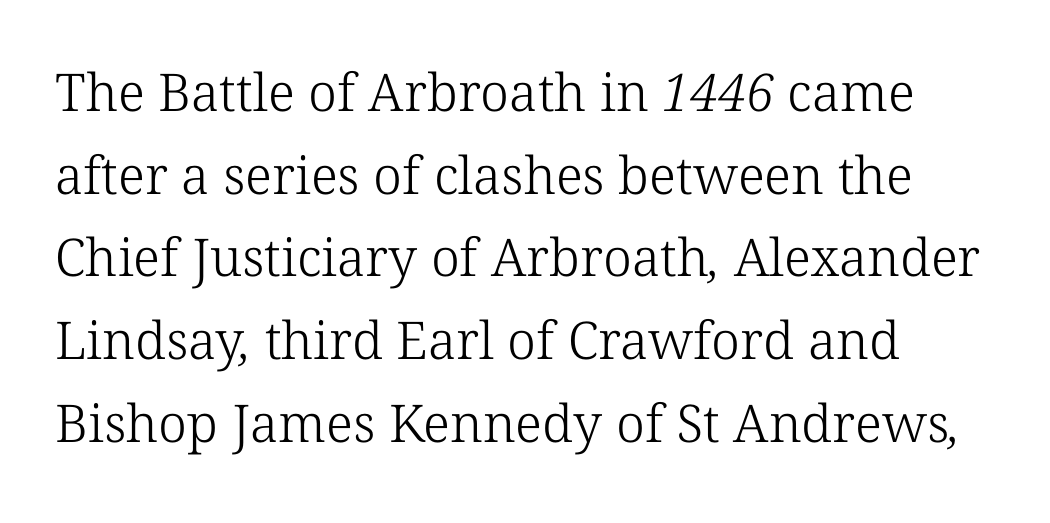
{"serif": "yes", "bold": "no", "weight": "light", "width": "normal", "stroke_contrast": "low", "x_height": "medium", "monospaced": "no", "underline": "no", "align": "left", "line_spacing": "normal", "line_spacing_ratio": 1.59, "letter_spacing": "normal", "letter_spacing_em": 0.0, "glyph_px": 52}
